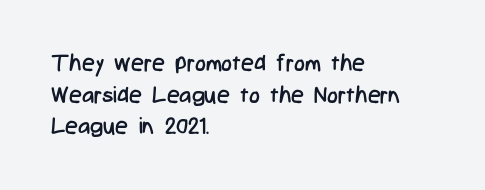
A roman cut, with each character standing at attention. Line spacing here is normal. The text block is weighted toward the left margin, trailing off unevenly rightward. Lines of text with bare space underneath. Nothing unusual about the tracking: characters are spaced as the font intends. A quiet, ordinary-to-light weight characterises the typeface.
